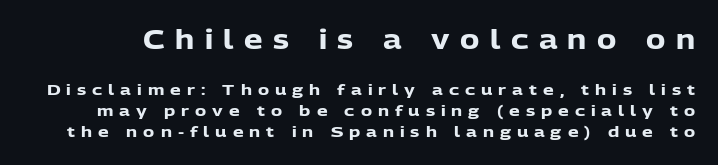
The image shows 26 px bold type, upright; set normal line spacing (1.4x), unusually wide letter spacing (+0.4 em), not underlined; the first (top) block is 1.73x larger.
